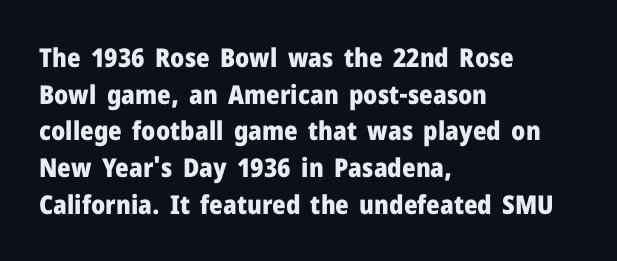
{"italic": "no", "bold": "yes", "underline": "no", "align": "left", "line_spacing": "normal", "line_spacing_ratio": 1.41, "letter_spacing": "normal", "letter_spacing_em": 0.0, "glyph_px": 26}
